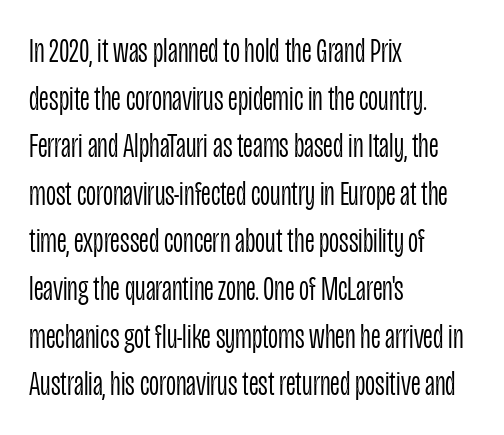
Q: Is the text bold? A: No.
Q: Is the text italic (slanted)? A: No, it is upright.
Q: Is the typeface a serif or a sans-serif typeface? A: Sans-serif.
Q: Is the text underlined? A: No.
Q: How is the paragraph aligned? A: Left-aligned.
Q: Is the spacing between letters normal or unusually wide? A: Normal.
Q: Is the spacing between lines tight, normal or loose? A: Normal.
Q: Width (condensed, normal, or wide)? A: Condensed.
Q: Stroke contrast? A: Low.
Q: x-height? A: Large.
Q: Monospaced? A: No.
